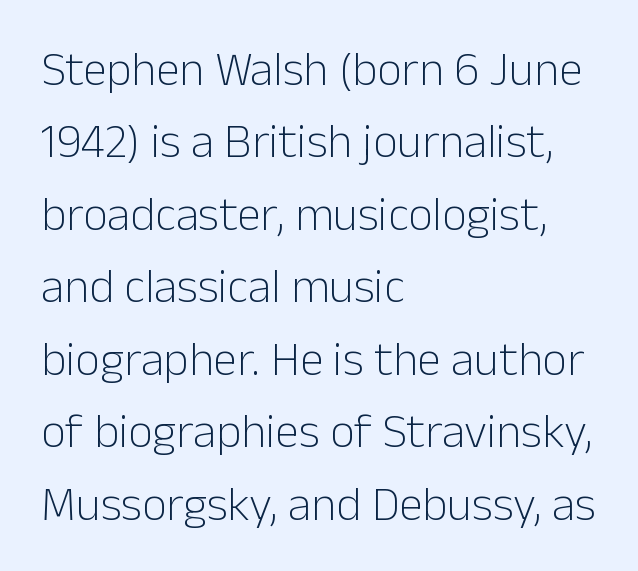
The image shows 48 px light sans-serif type, upright; set left-aligned, normal line spacing (1.51x), normal letter spacing, not underlined; low stroke contrast and a medium x-height.
